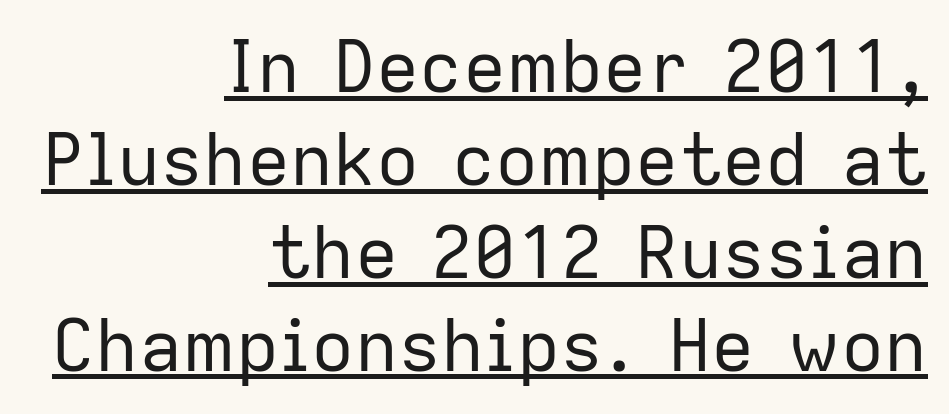
The image shows 72 px regular-weight sans-serif type, upright; set right-aligned, normal line spacing (1.29x), normal letter spacing, underlined; low stroke contrast and a medium x-height.
